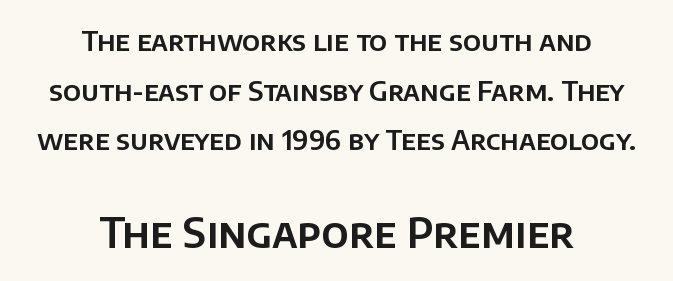
{"serif": "no", "italic": "no", "width": "normal", "stroke_contrast": "low", "x_height": "large", "monospaced": "no", "underline": "no", "align": "center", "line_spacing_ratio": 1.84, "letter_spacing": "normal", "letter_spacing_em": 0.0, "larger_block": "second", "size_ratio": 1.52, "glyph_px": 41}
